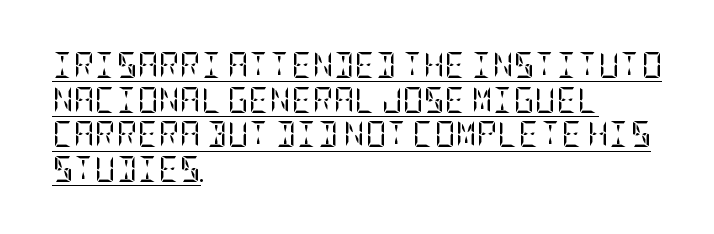
The image shows 26 px text type, upright; set left-aligned, normal line spacing (1.33x), normal letter spacing, underlined.
